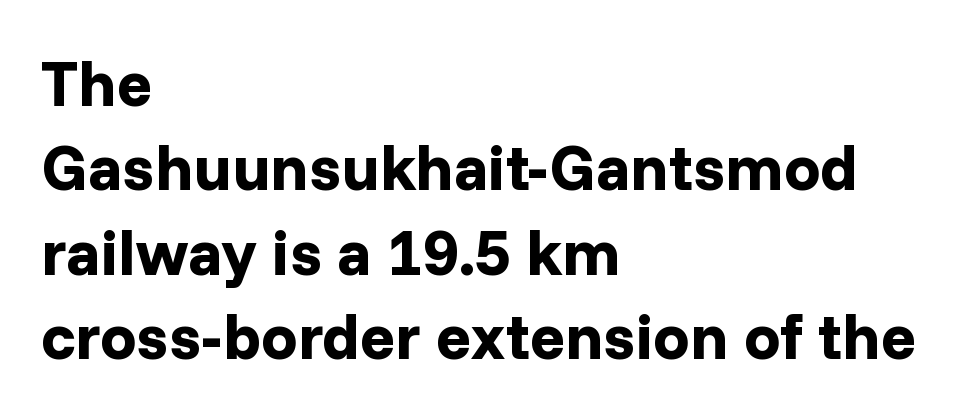
{"serif": "no", "italic": "no", "bold": "yes", "weight": "bold", "width": "normal", "stroke_contrast": "low", "x_height": "medium", "monospaced": "no", "underline": "no", "align": "left", "line_spacing": "normal", "line_spacing_ratio": 1.3, "letter_spacing": "normal", "letter_spacing_em": 0.0, "glyph_px": 65}
